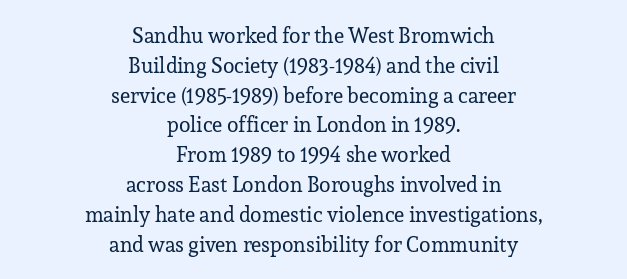
The letterforms sit shoulder to shoulder at normal distance. The letterforms sit at book weight or below. Does the lettering tilt? It doesn't — this is upright. Line starts and ends both wander, symmetrically. The passage shown stacks its lines at a standard gap. Type without underlining.
